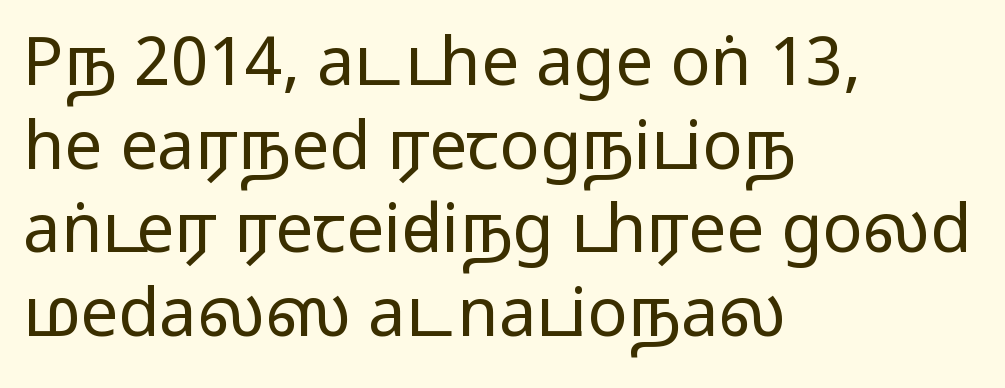
The image shows 67 px regular-weight, wide sans-serif type, upright; set left-aligned, normal line spacing (1.25x), normal letter spacing, not underlined; low stroke contrast and a medium x-height.
